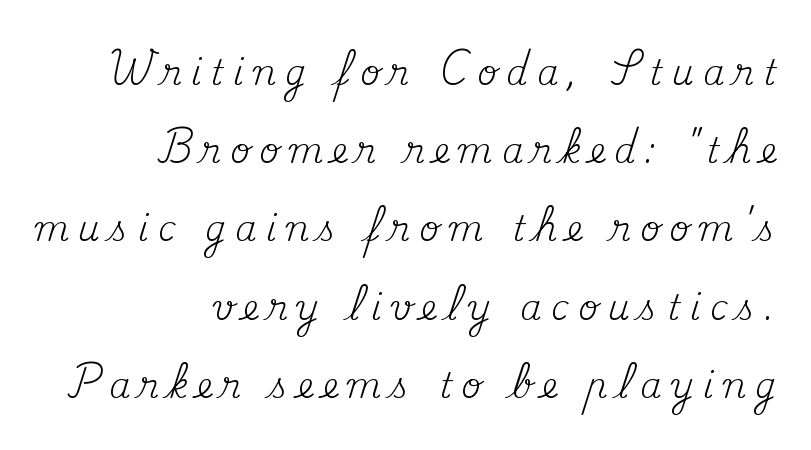
The glyphs are unaccompanied by any horizontal stroke below them. Honestly, the letter spacing is so wide it's the main thing you notice. Unlike a clean sans, this face finishes its strokes with serifs. Note the varied advance widths — an 'i' is clearly narrower than an 'm'.
